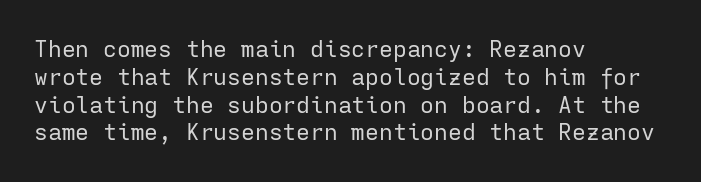
{"italic": "no", "bold": "no", "underline": "no", "align": "left", "line_spacing_ratio": 1.21, "letter_spacing": "normal", "letter_spacing_em": 0.0, "glyph_px": 23}
